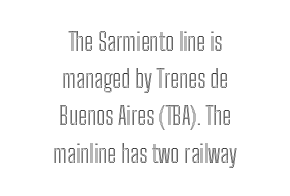
{"italic": "no", "underline": "no", "align": "center", "line_spacing": "normal", "line_spacing_ratio": 1.55, "letter_spacing": "normal", "letter_spacing_em": 0.0, "glyph_px": 24}
